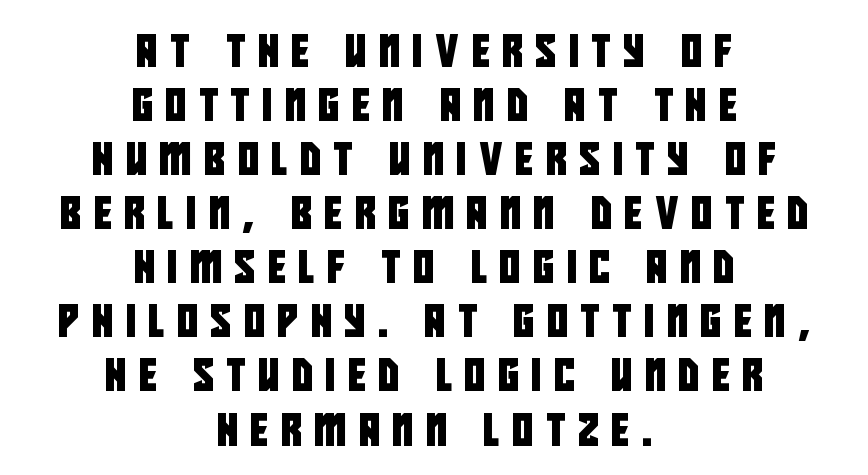
Character widths vary here, with narrow letters taking less room than wide ones. Leftover space on each line is divided equally before and after the words. Inter-character spacing is expanded well beyond the font's built-in metrics. Does the leading feel generous? No, just average. Is this a sans? Yes — the strokes have no serifs.
